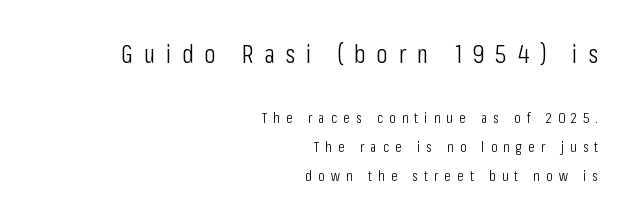
The typesetting does not lean heavy: it is not bold. In terms of leading, this rendering errs on the spacious side. The earlier block is typeset at a bigger size than the later block. These lines stack with their right ends in a neat column. Plain, unruled lines of type.
